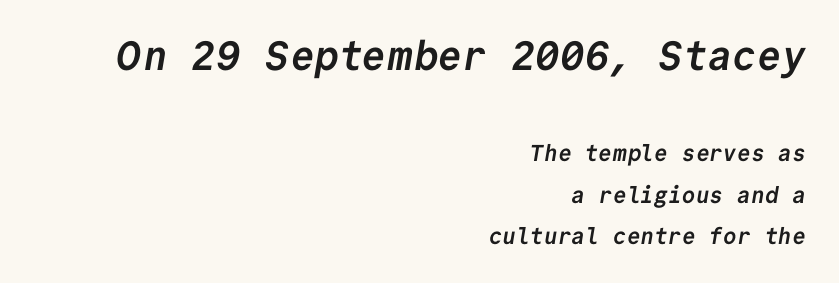
Q: Is the text bold? A: Yes.
Q: Is the typeface a serif or a sans-serif typeface? A: Sans-serif.
Q: Is the text underlined? A: No.
Q: How is the paragraph aligned? A: Right-aligned.
Q: Is the spacing between letters normal or unusually wide? A: Normal.
Q: Which block of text is set in a larger size, the first (top) or the second (bottom)? A: The first (top) one.
Q: Width (condensed, normal, or wide)? A: Normal.
Q: Stroke contrast? A: Low.
Q: x-height? A: Medium.
Q: Monospaced? A: Yes.
